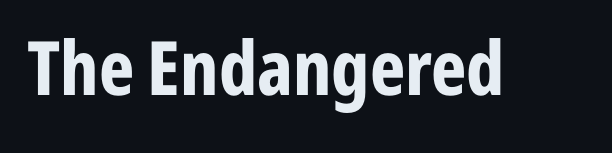
Does the lettering tilt? It doesn't — this is upright. The face used here is proportionally spaced, like ordinary book or web type. Examine the stroke ends and you'll find no serifs. Here the glyphs are tracked normally, forming tight word shapes. These lines carry a lot of weight — the face is fully bold.
